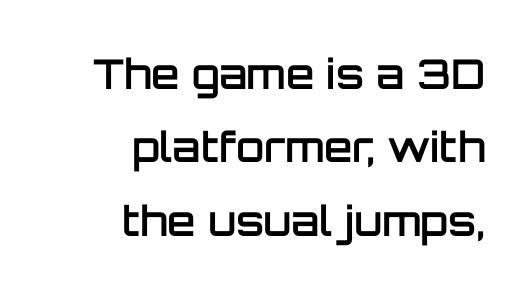
{"serif": "no", "italic": "no", "bold": "semi", "weight": "semibold", "width": "normal", "stroke_contrast": "low", "x_height": "large", "monospaced": "no", "underline": "no", "align": "right", "line_spacing_ratio": 1.79, "letter_spacing": "normal", "letter_spacing_em": 0.0, "glyph_px": 41}
